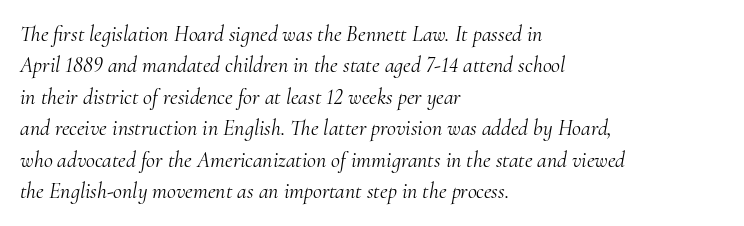
The image shows 22 px text type, italic (leaning right); set left-aligned, normal line spacing (1.43x), normal letter spacing, not underlined.
